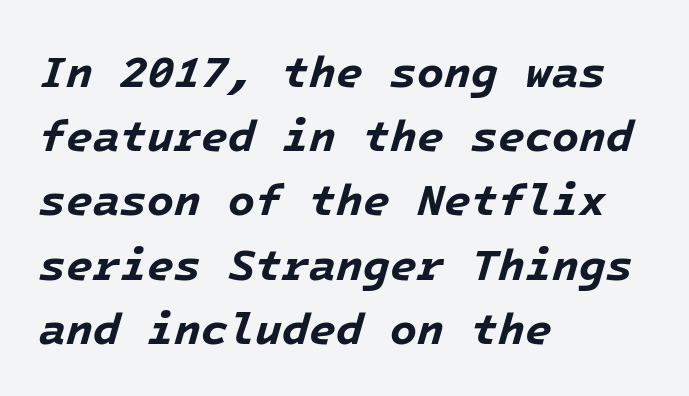
Q: Is the text bold? A: Yes.
Q: Is the text italic (slanted)? A: Yes, it leans right by about 16 degrees.
Q: Is the text underlined? A: No.
Q: How is the paragraph aligned? A: Left-aligned.
Q: Is the spacing between letters normal or unusually wide? A: Normal.
Q: Is the spacing between lines tight, normal or loose? A: Normal.
Q: Width (condensed, normal, or wide)? A: Normal.
Q: Stroke contrast? A: Low.
Q: x-height? A: Medium.
